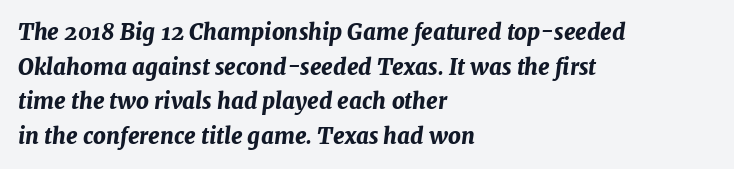
{"italic": "yes", "lean": "right", "slant_degrees": 7, "bold": "yes", "underline": "no", "align": "left", "line_spacing": "normal", "line_spacing_ratio": 1.57, "letter_spacing": "normal", "letter_spacing_em": 0.0, "glyph_px": 22}
